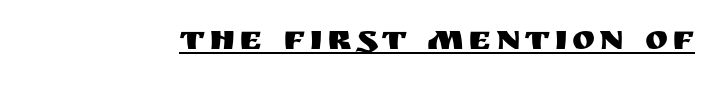
Characters remain perfectly vertical along every line. The face used here is a sans, in the tradition of grotesques and geometrics. This sample has the flowing, uneven cadence of proportional lettering. The passage shown is underscored from start to finish.
